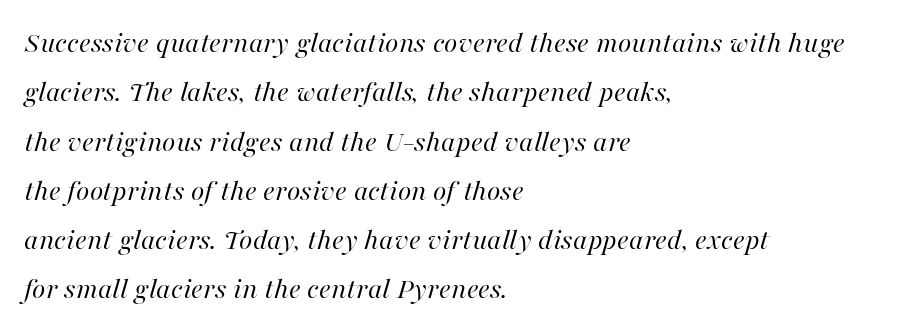
{"italic": "yes", "lean": "right", "slant_degrees": 16, "bold": "no", "weight": "regular", "width": "normal", "stroke_contrast": "high", "x_height": "medium", "monospaced": "no", "underline": "no", "align": "left", "line_spacing": "normal", "line_spacing_ratio": 1.59, "letter_spacing": "normal", "letter_spacing_em": 0.0, "glyph_px": 31}
